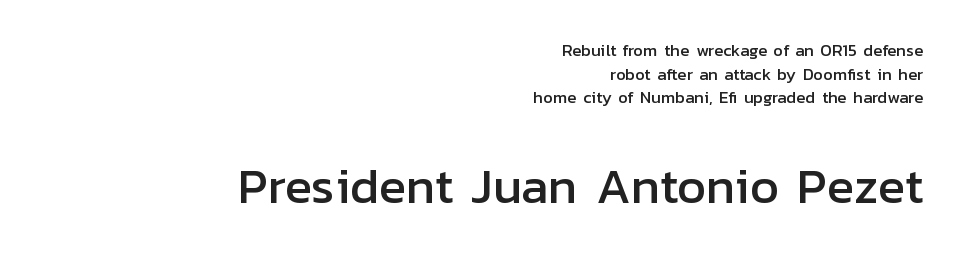
{"serif": "no", "italic": "no", "width": "normal", "stroke_contrast": "low", "x_height": "medium", "monospaced": "no", "underline": "no", "align": "right", "line_spacing": "normal", "line_spacing_ratio": 1.39, "letter_spacing": "normal", "letter_spacing_em": 0.0, "larger_block": "second", "size_ratio": 2.94, "glyph_px": 50}
